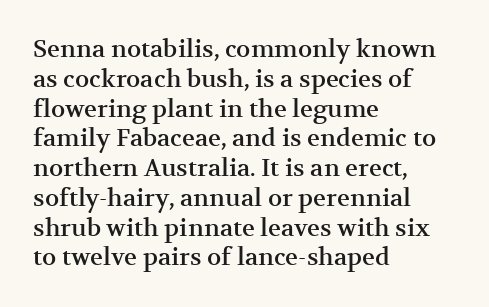
{"italic": "no", "underline": "no", "align": "left", "line_spacing_ratio": 1.24, "letter_spacing": "normal", "letter_spacing_em": 0.0, "glyph_px": 24}
